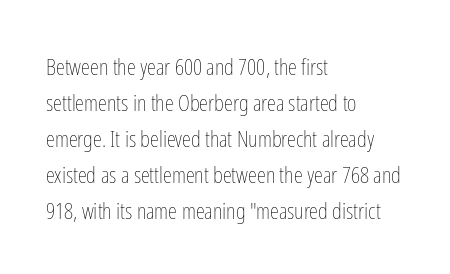
{"italic": "no", "bold": "no", "underline": "no", "align": "left", "line_spacing": "normal", "line_spacing_ratio": 1.56, "letter_spacing": "normal", "letter_spacing_em": 0.0, "glyph_px": 23}
